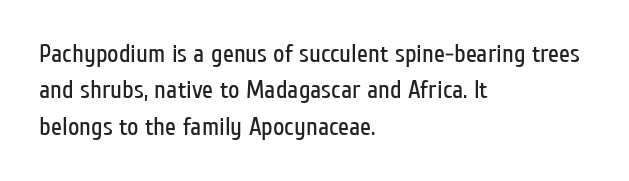
In terms of posture, this sample is upright. The passage shown has conventional tracking throughout. The zone under the glyphs is completely vacant. The lines are quadded left. These glyphs show unthickened strokes, regular width or finer. Rows of type keep a routine distance in the vertical direction.
